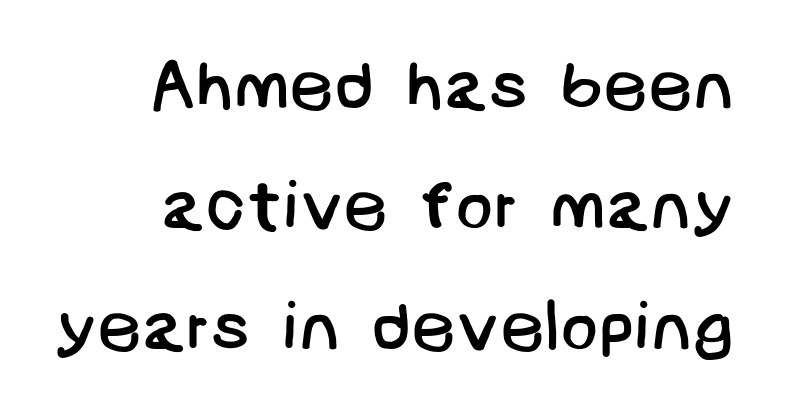
The image shows 70 px regular-weight sans-serif type; set line spacing 1.72x, normal letter spacing, not underlined; low stroke contrast and a large x-height.
